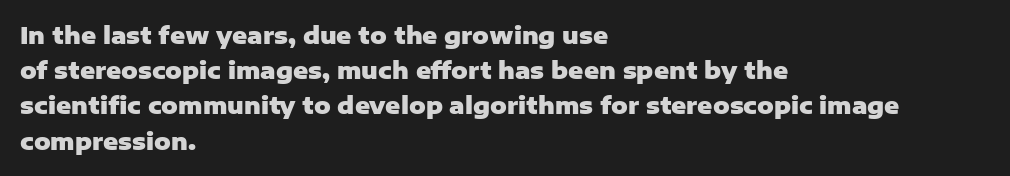
Q: Is the text bold? A: Yes.
Q: Is the text italic (slanted)? A: No, it is upright.
Q: Is the text underlined? A: No.
Q: How is the paragraph aligned? A: Left-aligned.
Q: Is the spacing between letters normal or unusually wide? A: Normal.
Q: Is the spacing between lines tight, normal or loose? A: Normal.
